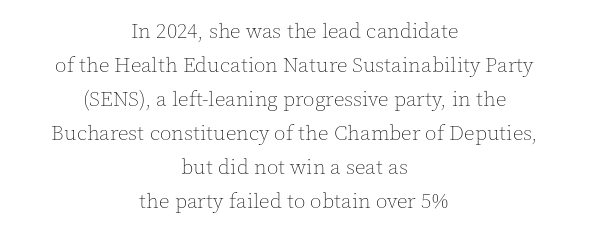
Q: Is the text bold? A: No.
Q: Is the text italic (slanted)? A: No, it is upright.
Q: Is the text underlined? A: No.
Q: How is the paragraph aligned? A: Centered.
Q: Is the spacing between letters normal or unusually wide? A: Normal.
Q: Is the spacing between lines tight, normal or loose? A: Normal.
